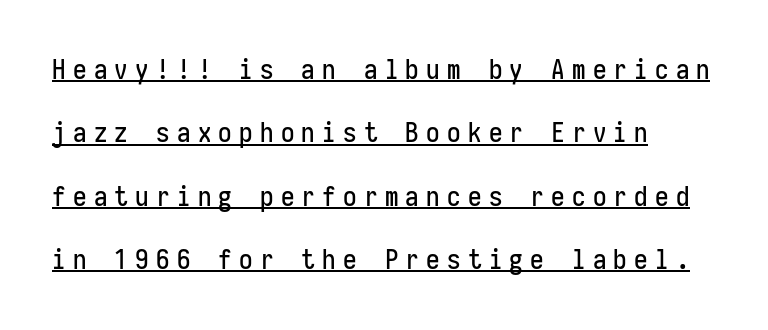
Q: Is the text italic (slanted)? A: No, it is upright.
Q: Is the text underlined? A: Yes.
Q: How is the paragraph aligned? A: Left-aligned.
Q: Is the spacing between letters normal or unusually wide? A: Unusually wide.
Q: Is the spacing between lines tight, normal or loose? A: Loose.
